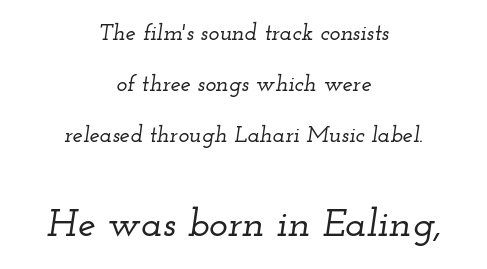
{"serif": "yes", "italic": "yes", "lean": "right", "slant_degrees": 12, "width": "wide", "stroke_contrast": "low", "x_height": "small", "monospaced": "no", "underline": "no", "align": "center", "line_spacing": "loose", "line_spacing_ratio": 2.21, "letter_spacing": "normal", "letter_spacing_em": 0.0, "larger_block": "second", "size_ratio": 1.74, "glyph_px": 40}
